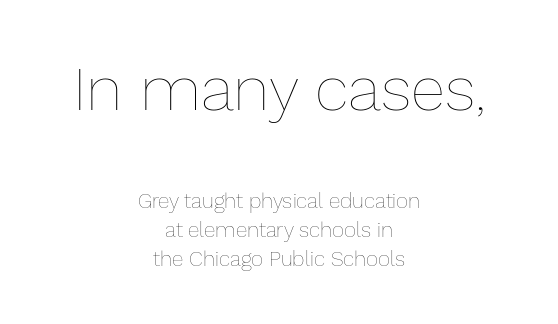
Q: Is the text bold? A: No.
Q: Is the text italic (slanted)? A: No, it is upright.
Q: Is the text underlined? A: No.
Q: How is the paragraph aligned? A: Centered.
Q: Is the spacing between letters normal or unusually wide? A: Normal.
Q: Is the spacing between lines tight, normal or loose? A: Normal.
Q: Which block of text is set in a larger size, the first (top) or the second (bottom)? A: The first (top) one.
Q: Width (condensed, normal, or wide)? A: Normal.
Q: Stroke contrast? A: Low.
Q: x-height? A: Medium.
Q: Monospaced? A: No.
